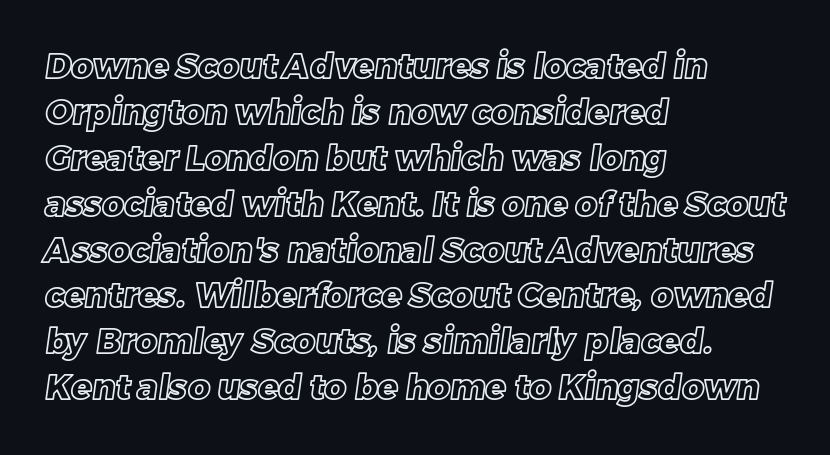
Q: Is the text underlined? A: No.
Q: How is the paragraph aligned? A: Left-aligned.
Q: Is the spacing between letters normal or unusually wide? A: Normal.
Q: Is the spacing between lines tight, normal or loose? A: Normal.
Q: Width (condensed, normal, or wide)? A: Normal.
Q: x-height? A: Large.
Q: Monospaced? A: No.
